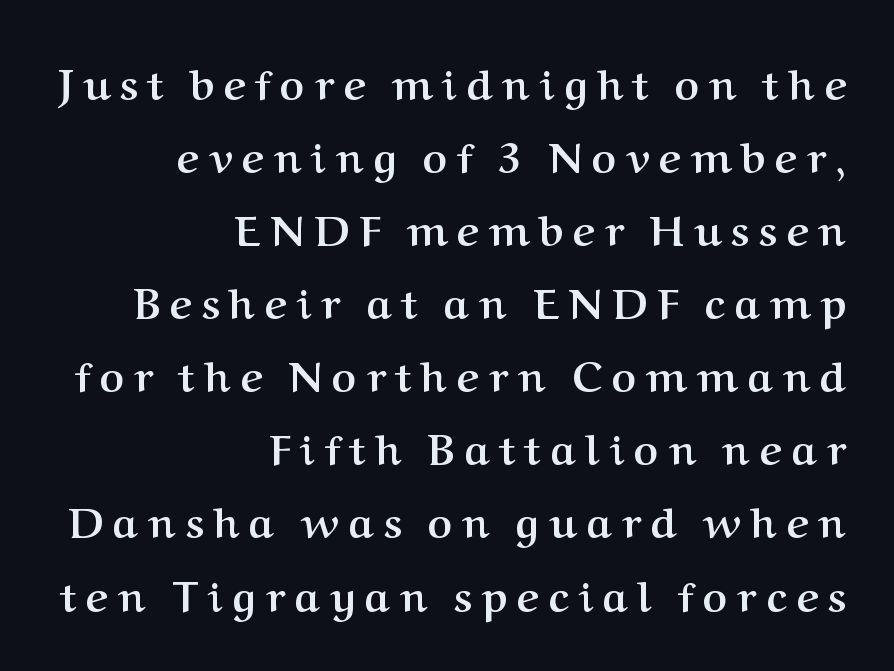
{"serif": "yes", "italic": "no", "bold": "yes", "weight": "semibold", "width": "normal", "stroke_contrast": "medium", "x_height": "medium", "monospaced": "no", "underline": "no", "align": "right", "line_spacing_ratio": 1.74, "letter_spacing": "wide", "letter_spacing_em": 0.24, "glyph_px": 42}
